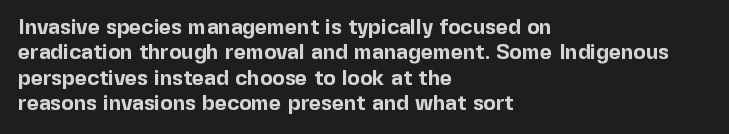
The gaps between neighbouring characters are ordinary and unremarkable. Heavy, bold letterforms. Posture: straight, roman, zero tilt. Caption: multi-line text, flush left, ragged right. Clear beneath every line of the passage.
